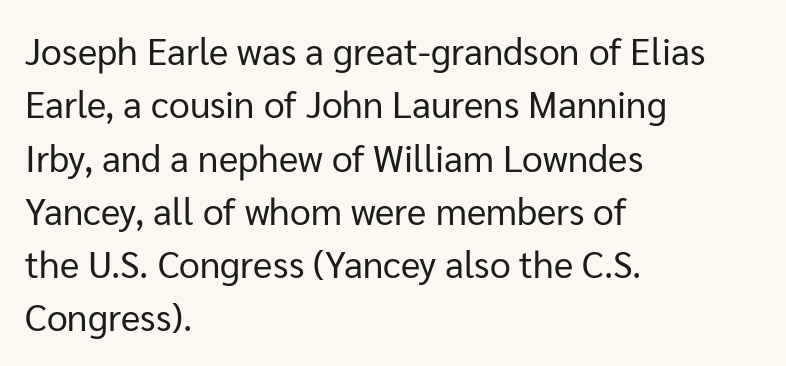
Q: Is the text bold? A: No.
Q: Is the text italic (slanted)? A: No, it is upright.
Q: Is the typeface a serif or a sans-serif typeface? A: Sans-serif.
Q: Is the text underlined? A: No.
Q: How is the paragraph aligned? A: Left-aligned.
Q: Is the spacing between letters normal or unusually wide? A: Normal.
Q: Is the spacing between lines tight, normal or loose? A: Normal.
Q: Width (condensed, normal, or wide)? A: Normal.
Q: Stroke contrast? A: Low.
Q: x-height? A: Medium.
Q: Monospaced? A: No.
